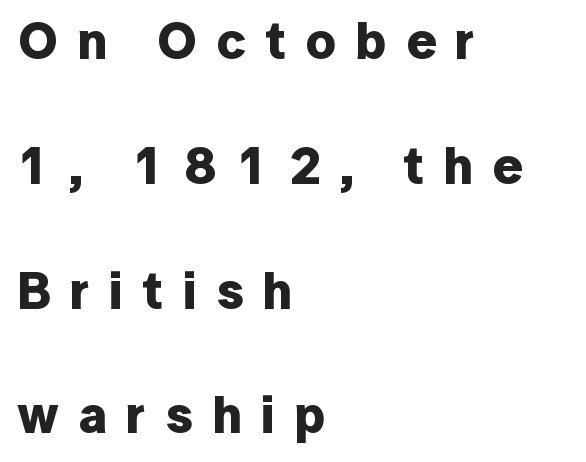
{"serif": "no", "italic": "no", "bold": "yes", "weight": "bold", "width": "normal", "stroke_contrast": "low", "x_height": "medium", "monospaced": "no", "underline": "no", "align": "left", "line_spacing": "loose", "line_spacing_ratio": 2.4, "letter_spacing": "wide", "letter_spacing_em": 0.37, "glyph_px": 52}
